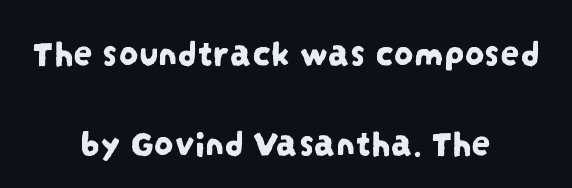
The image shows 39 px condensed sans-serif type; set centered, loose line spacing (2.3x), normal letter spacing, not underlined; low stroke contrast and a large x-height.
